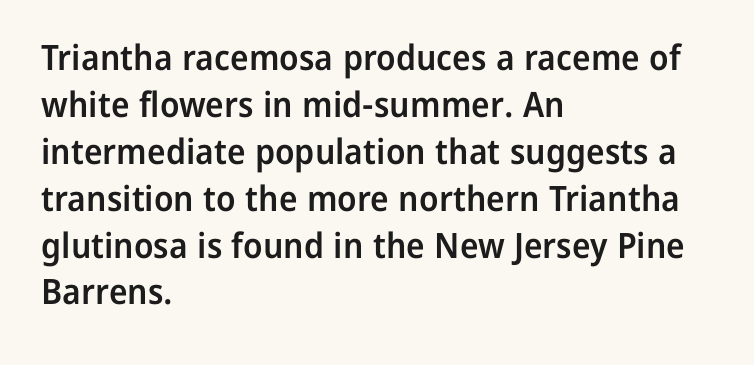
In CSS terms this would be text-align: left. Vertical spacing — default. Check under the words: just untouched page. The font family rendered here belongs to the sans-serif group.
